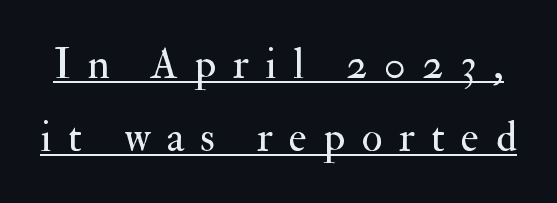
The image shows 43 px regular-weight serif type, upright; set normal line spacing (1.7x), unusually wide letter spacing (+0.38 em), underlined; medium stroke contrast and a small x-height.
